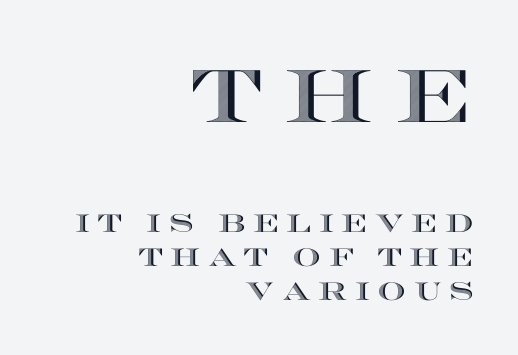
The image shows 74 px wide type, upright; set right-aligned, normal line spacing (1.37x), unusually wide letter spacing (+0.3 em), not underlined; the first (top) block is 2.96x larger; a large x-height.
